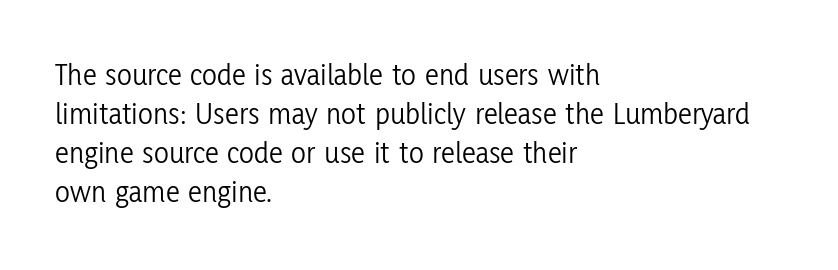
{"serif": "no", "italic": "no", "bold": "no", "weight": "light", "width": "condensed", "stroke_contrast": "low", "x_height": "medium", "monospaced": "no", "underline": "no", "align": "left", "line_spacing": "normal", "line_spacing_ratio": 1.26, "letter_spacing": "normal", "letter_spacing_em": 0.0, "glyph_px": 31}
